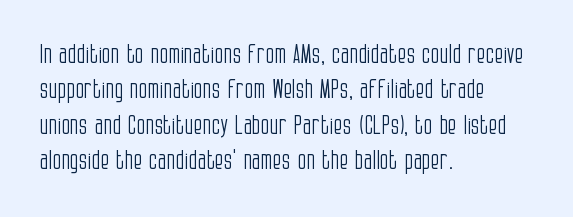
{"italic": "no", "bold": "no", "underline": "no", "align": "left", "line_spacing": "normal", "line_spacing_ratio": 1.36, "letter_spacing": "normal", "letter_spacing_em": 0.0, "glyph_px": 26}
